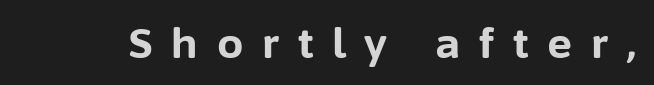
{"serif": "no", "italic": "no", "bold": "yes", "weight": "bold", "width": "normal", "stroke_contrast": "low", "x_height": "medium", "monospaced": "no", "underline": "no", "letter_spacing": "wide", "letter_spacing_em": 0.45, "glyph_px": 42}
